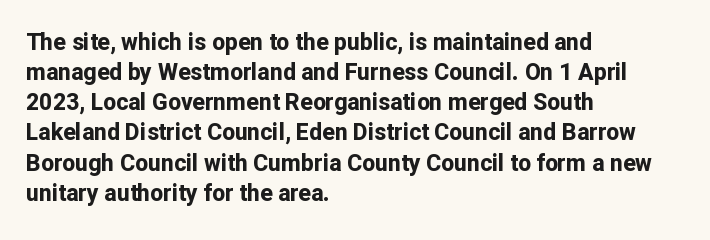
The image shows 23 px bold type, upright; set left-aligned, normal line spacing (1.31x), normal letter spacing, not underlined.
